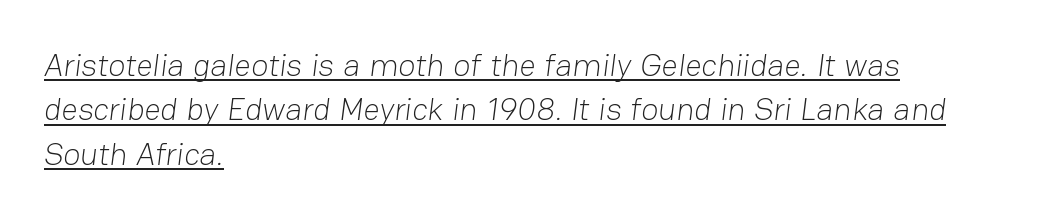
{"serif": "no", "bold": "no", "weight": "light", "width": "normal", "stroke_contrast": "low", "x_height": "medium", "monospaced": "no", "underline": "yes", "align": "left", "line_spacing": "normal", "line_spacing_ratio": 1.39, "letter_spacing": "normal", "letter_spacing_em": 0.0, "glyph_px": 32}
